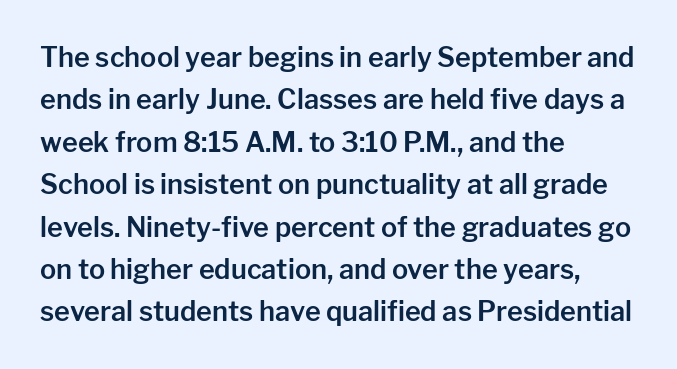
The image shows 27 px text type, upright; set left-aligned, normal line spacing (1.57x), normal letter spacing, not underlined.
